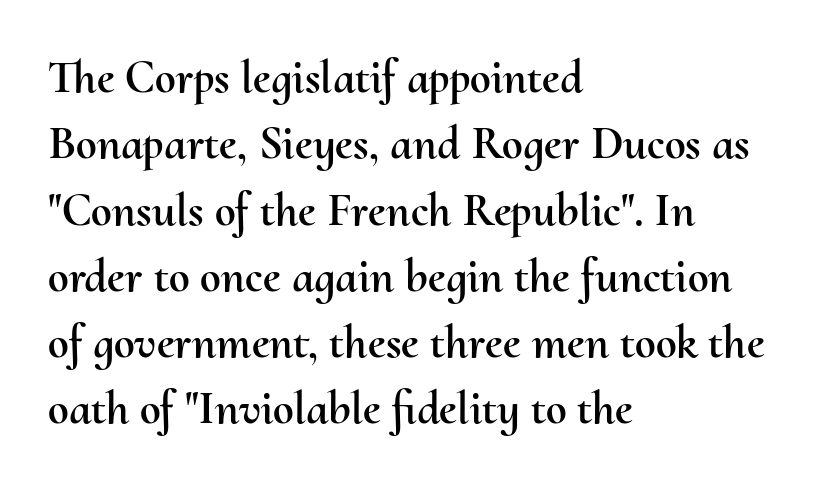
{"italic": "no", "width": "normal", "stroke_contrast": "medium", "x_height": "small", "monospaced": "no", "underline": "no", "align": "left", "line_spacing": "normal", "line_spacing_ratio": 1.41, "letter_spacing": "normal", "letter_spacing_em": 0.0, "glyph_px": 47}
